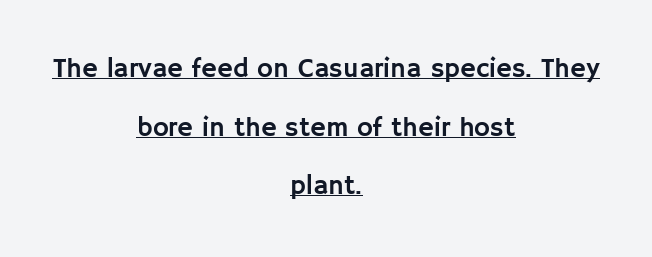
{"italic": "no", "underline": "yes", "align": "center", "line_spacing": "loose", "line_spacing_ratio": 2.17, "letter_spacing": "normal", "letter_spacing_em": 0.0, "glyph_px": 27}
